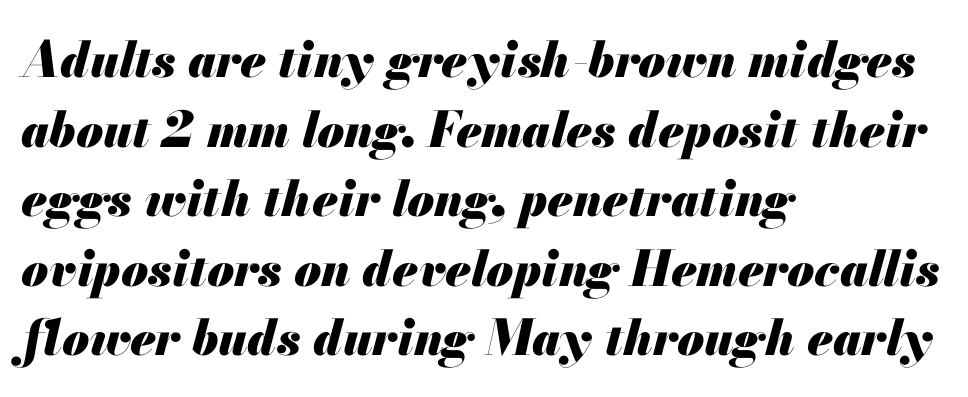
The image shows 49 px heavy type, italic (leaning right); set left-aligned, normal line spacing (1.42x), normal letter spacing, not underlined; medium stroke contrast and a small x-height.
